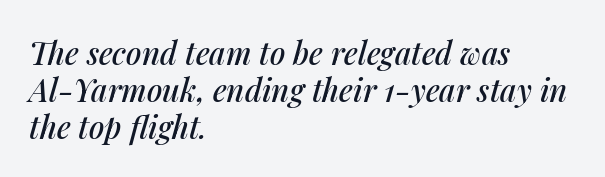
{"italic": "yes", "lean": "right", "slant_degrees": 14, "width": "normal", "stroke_contrast": "medium", "x_height": "medium", "monospaced": "no", "underline": "no", "align": "left", "line_spacing_ratio": 1.2, "letter_spacing": "normal", "letter_spacing_em": 0.0, "glyph_px": 31}
